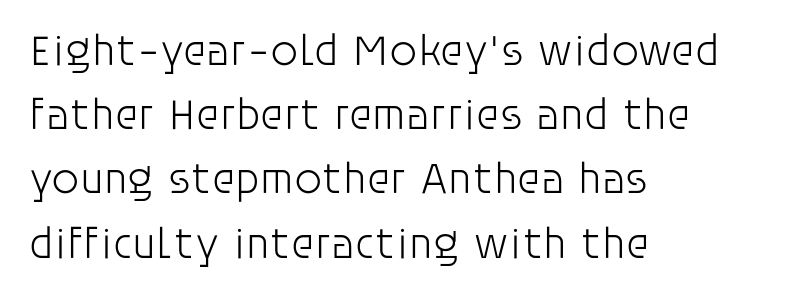
The image shows 44 px light sans-serif type, upright; set left-aligned, normal line spacing (1.46x), normal letter spacing, not underlined; low stroke contrast and a large x-height.
